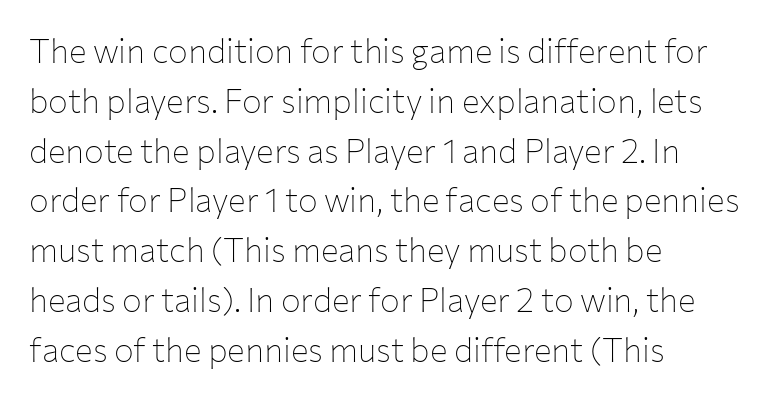
{"serif": "no", "italic": "no", "bold": "no", "weight": "thin", "width": "normal", "stroke_contrast": "low", "x_height": "medium", "monospaced": "no", "underline": "no", "align": "left", "line_spacing": "normal", "line_spacing_ratio": 1.51, "letter_spacing": "normal", "letter_spacing_em": 0.0, "glyph_px": 33}
